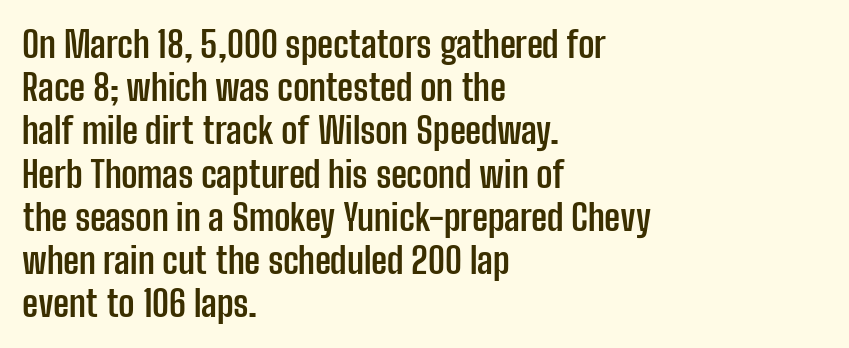
Weight: bold. Notice how the stems are strictly vertical — no italics here. In terms of letterform style, serifs are entirely absent. This rendering features lettering with no underline. Default kerning and tracking; the words read as compact shapes. The letters advance in unequal steps, a hallmark of proportional type.
